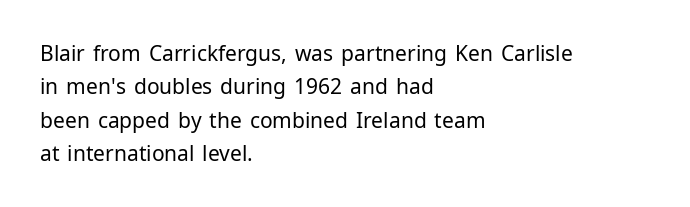
How would I describe the line gaps? Plain and ordinary. Weight: in the light-to-regular range. The type is set solid horizontally, with unmodified tracking. The lines are quadded left.
